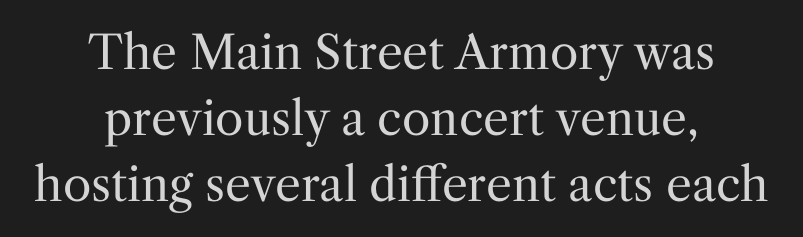
The image shows 46 px regular-weight serif type, upright; set centered, normal line spacing (1.43x), normal letter spacing, not underlined; medium stroke contrast and a medium x-height.
